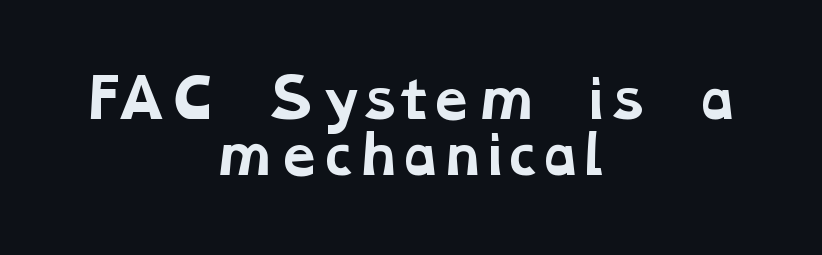
{"serif": "yes", "bold": "yes", "weight": "bold", "width": "wide", "stroke_contrast": "low", "x_height": "medium", "monospaced": "no", "underline": "no", "align": "center", "line_spacing": "tight", "line_spacing_ratio": 1.08, "letter_spacing": "normal", "letter_spacing_em": 0.0, "glyph_px": 52}
